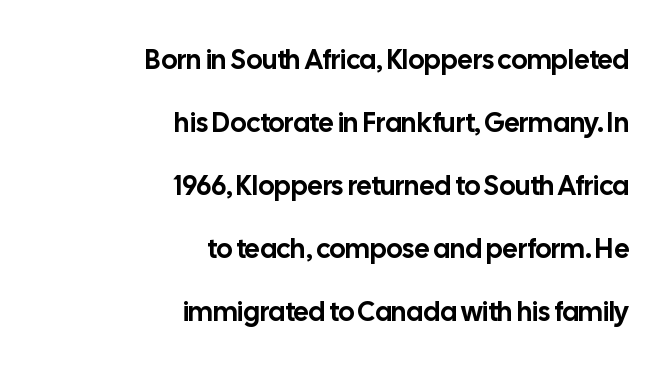
{"italic": "no", "underline": "no", "align": "right", "line_spacing": "loose", "line_spacing_ratio": 2.33, "letter_spacing": "normal", "letter_spacing_em": 0.0, "glyph_px": 27}
